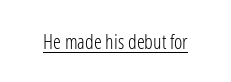
The image shows 20 px text type, upright; set normal letter spacing, underlined.
